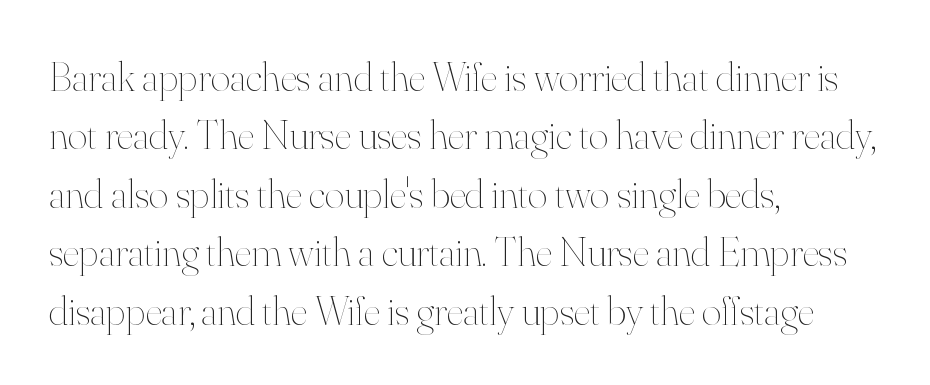
{"italic": "no", "bold": "no", "weight": "thin", "width": "normal", "stroke_contrast": "high", "x_height": "small", "monospaced": "no", "underline": "no", "align": "left", "line_spacing": "normal", "line_spacing_ratio": 1.39, "letter_spacing": "normal", "letter_spacing_em": 0.0, "glyph_px": 42}
